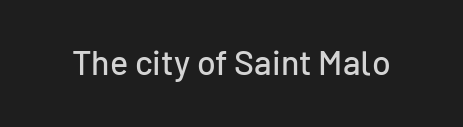
Q: Is the text italic (slanted)? A: No, it is upright.
Q: Is the typeface a serif or a sans-serif typeface? A: Sans-serif.
Q: Is the text underlined? A: No.
Q: Is the spacing between letters normal or unusually wide? A: Normal.
Q: Width (condensed, normal, or wide)? A: Normal.
Q: Stroke contrast? A: Low.
Q: x-height? A: Medium.
Q: Monospaced? A: No.
